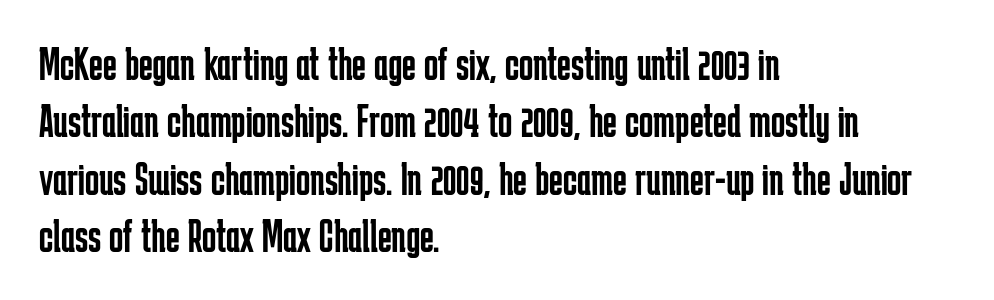
The image shows 47 px regular-weight, condensed sans-serif type, upright; set left-aligned, line spacing 1.22x, normal letter spacing, not underlined; low stroke contrast and a medium x-height.
